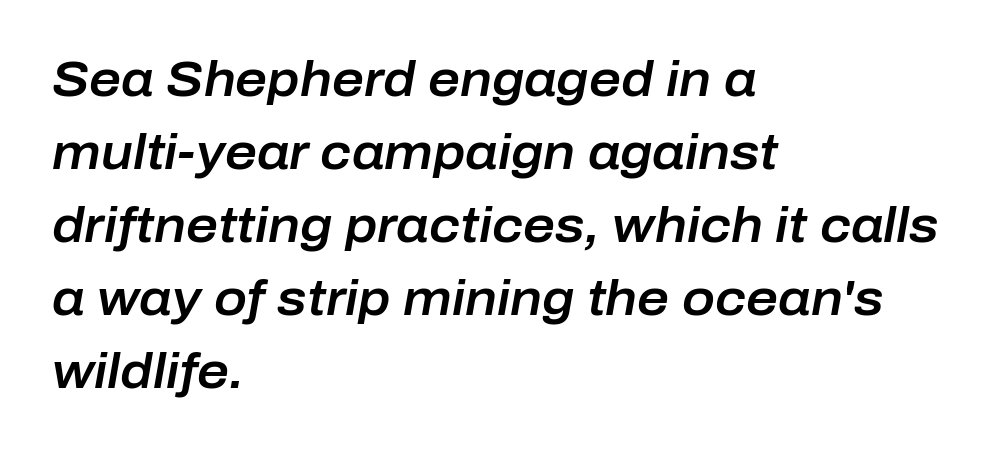
Q: Is the text italic (slanted)? A: Yes, it leans right by about 10 degrees.
Q: Is the text underlined? A: No.
Q: How is the paragraph aligned? A: Left-aligned.
Q: Is the spacing between letters normal or unusually wide? A: Normal.
Q: Is the spacing between lines tight, normal or loose? A: Normal.
Q: Width (condensed, normal, or wide)? A: Normal.
Q: Stroke contrast? A: Low.
Q: x-height? A: Medium.
Q: Monospaced? A: No.
